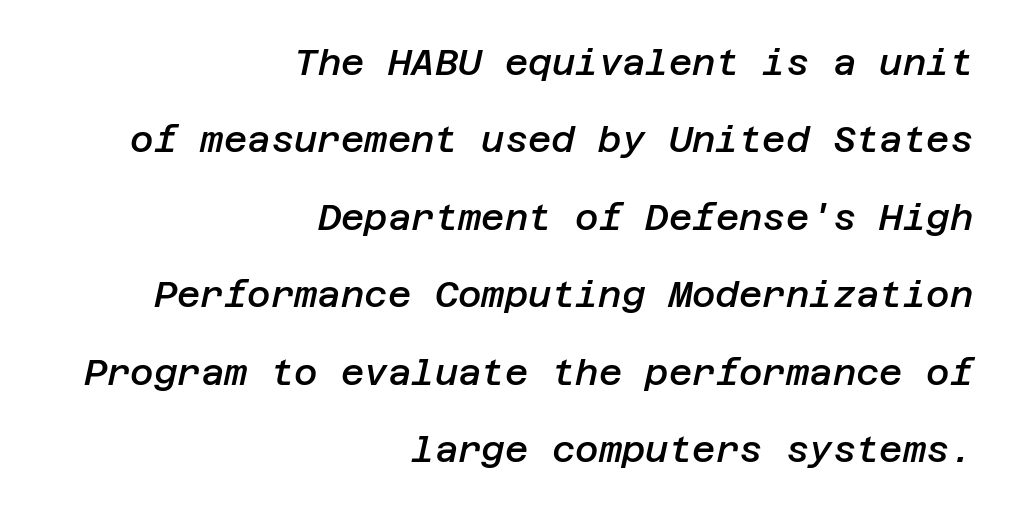
Q: Is the text bold? A: Semi-bold.
Q: Is the text italic (slanted)? A: Yes, it leans right by about 12 degrees.
Q: Is the text underlined? A: No.
Q: How is the paragraph aligned? A: Right-aligned.
Q: Is the spacing between letters normal or unusually wide? A: Normal.
Q: Is the spacing between lines tight, normal or loose? A: Loose.
Q: Width (condensed, normal, or wide)? A: Normal.
Q: Stroke contrast? A: Low.
Q: x-height? A: Large.
